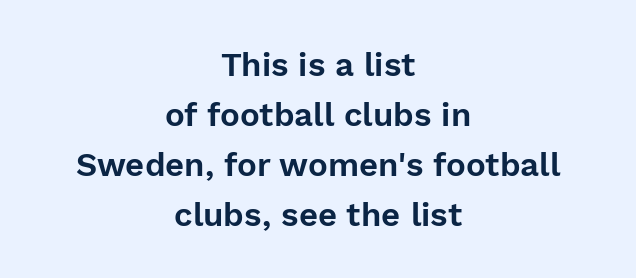
Q: Is the text italic (slanted)? A: No, it is upright.
Q: Is the typeface a serif or a sans-serif typeface? A: Sans-serif.
Q: Is the text underlined? A: No.
Q: How is the paragraph aligned? A: Centered.
Q: Is the spacing between letters normal or unusually wide? A: Normal.
Q: Is the spacing between lines tight, normal or loose? A: Normal.
Q: Width (condensed, normal, or wide)? A: Normal.
Q: Stroke contrast? A: Low.
Q: x-height? A: Medium.
Q: Monospaced? A: No.
